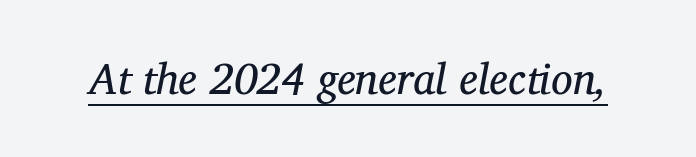
Glyph-to-glyph distance matches everyday printed text. The font sits on the lighter half of the weight spectrum, regular included. Underlining? Definitely there. The passage shown is typed in a proportional face where columns would drift.
